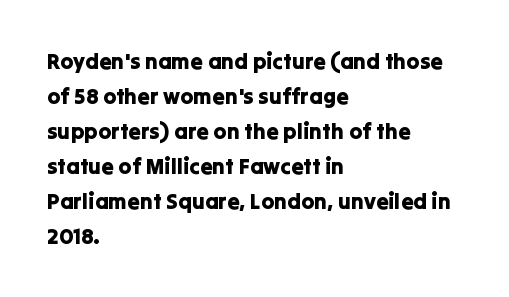
Q: Is the text italic (slanted)? A: No, it is upright.
Q: Is the text underlined? A: No.
Q: How is the paragraph aligned? A: Left-aligned.
Q: Is the spacing between letters normal or unusually wide? A: Normal.
Q: Is the spacing between lines tight, normal or loose? A: Normal.
